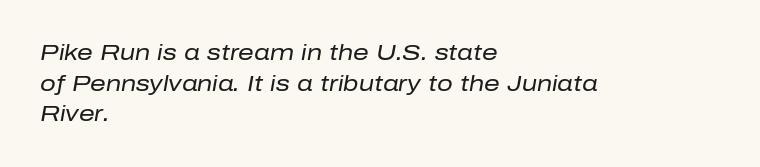
A quiet, ordinary-to-light weight characterises the typeface. The letters sit at their default tracking, neither squeezed nor spread. Leading matches the norm, producing a regular column. Honestly, there is no underline to notice here at all. Compared with a centered layout, this one pins lines to the left instead. The face used here has a pronounced slope to its letters.
